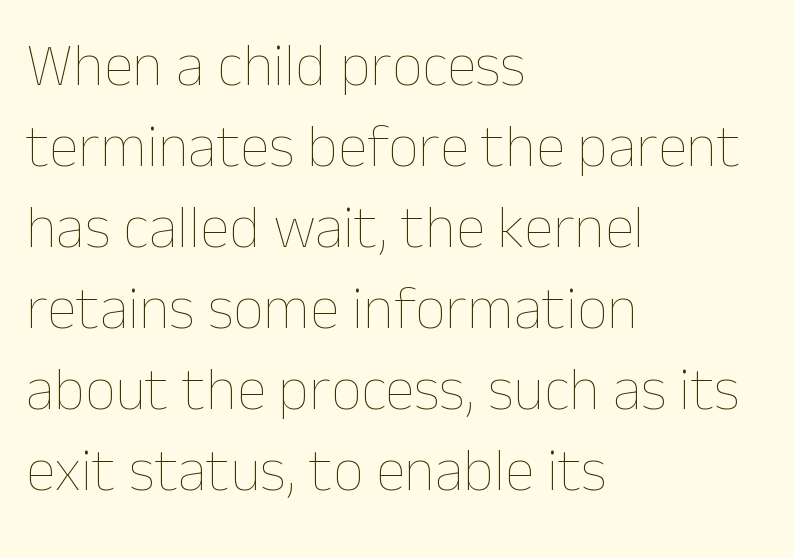
Horizontal alignment here is leftward, the default for most running prose. The leading is moderate, giving the passage an even texture. This is roman type, the default non-slanted kind. The letters advance in unequal steps, a hallmark of proportional type. These glyphs show unthickened strokes, regular width or finer. Has an underline been added? It has not.
